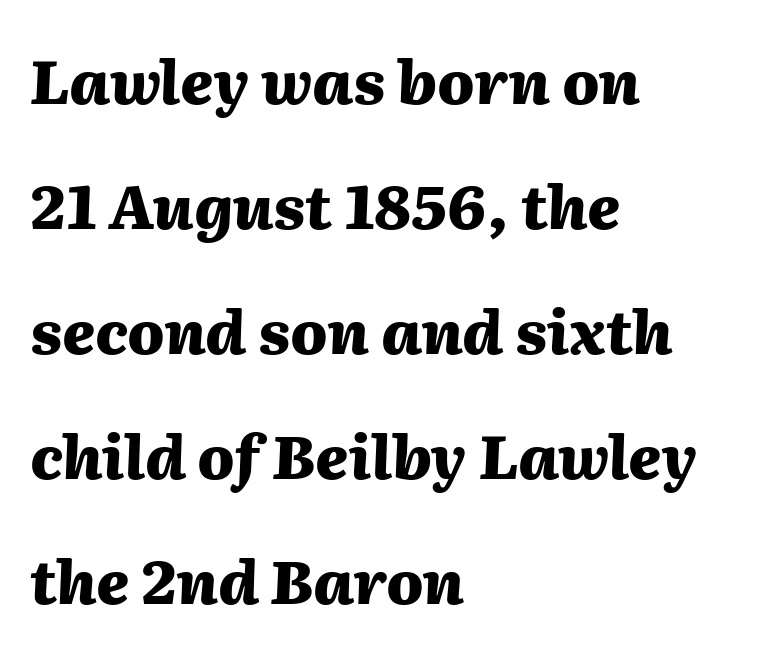
{"italic": "yes", "lean": "right", "slant_degrees": 2, "bold": "yes", "weight": "heavy", "width": "normal", "stroke_contrast": "medium", "x_height": "medium", "monospaced": "no", "underline": "no", "align": "left", "line_spacing": "loose", "line_spacing_ratio": 2.05, "letter_spacing": "normal", "letter_spacing_em": 0.0, "glyph_px": 61}
